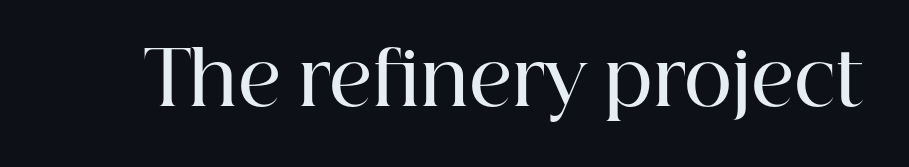
Q: Is the text bold? A: Semi-bold.
Q: Is the text italic (slanted)? A: No, it is upright.
Q: Is the typeface a serif or a sans-serif typeface? A: Serif.
Q: Is the text underlined? A: No.
Q: Is the spacing between letters normal or unusually wide? A: Normal.
Q: Width (condensed, normal, or wide)? A: Normal.
Q: Stroke contrast? A: High.
Q: x-height? A: Medium.
Q: Monospaced? A: No.
